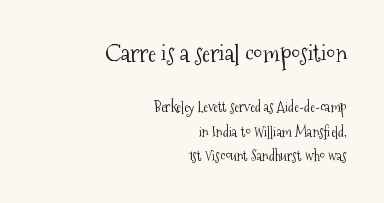
{"italic": "no", "bold": "no", "underline": "no", "align": "right", "line_spacing_ratio": 1.72, "letter_spacing": "normal", "letter_spacing_em": 0.0, "larger_block": "first", "size_ratio": 1.71, "glyph_px": 24}
